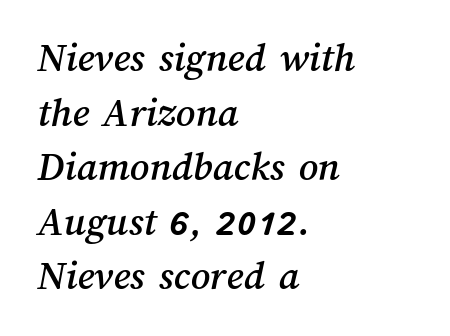
{"width": "normal", "stroke_contrast": "medium", "x_height": "medium", "monospaced": "no", "underline": "no", "align": "left", "line_spacing": "normal", "line_spacing_ratio": 1.3, "letter_spacing": "normal", "letter_spacing_em": 0.0, "glyph_px": 42}
